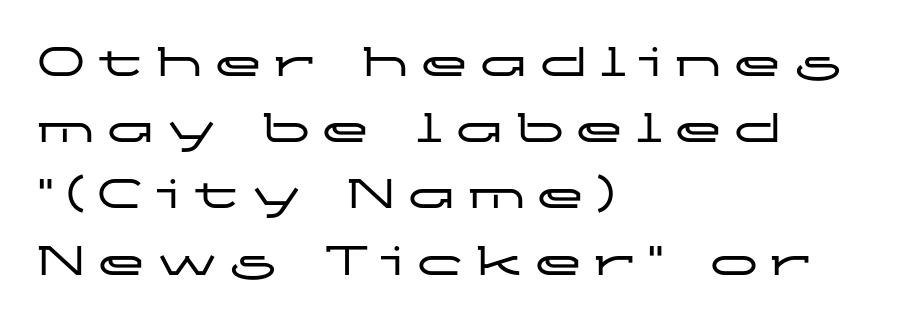
Q: Is the text italic (slanted)? A: No, it is upright.
Q: Is the typeface a serif or a sans-serif typeface? A: Sans-serif.
Q: Is the text underlined? A: No.
Q: How is the paragraph aligned? A: Left-aligned.
Q: Is the spacing between letters normal or unusually wide? A: Unusually wide.
Q: Is the spacing between lines tight, normal or loose? A: Normal.
Q: Width (condensed, normal, or wide)? A: Wide.
Q: Stroke contrast? A: Low.
Q: x-height? A: Medium.
Q: Monospaced? A: No.
